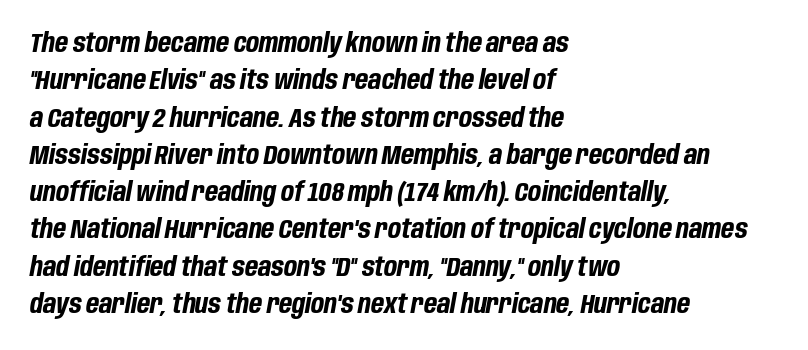
Each new line begins a customary step beneath the previous one. Short and long lines alike share a common starting point at left. Clear beneath every line of the passage. Tall strokes in this sample are angled rather than plumb.
